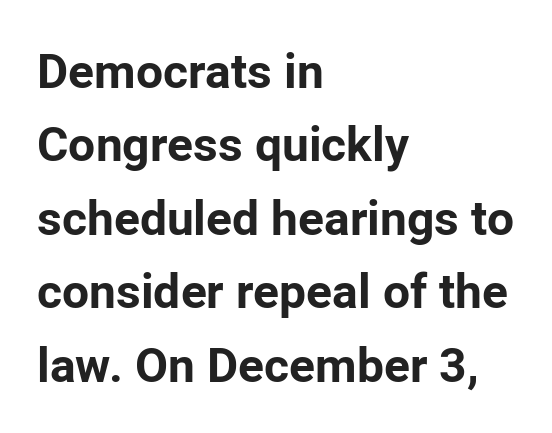
The image shows 48 px bold sans-serif type, upright; set left-aligned, normal line spacing (1.53x), normal letter spacing, not underlined; low stroke contrast and a medium x-height.
